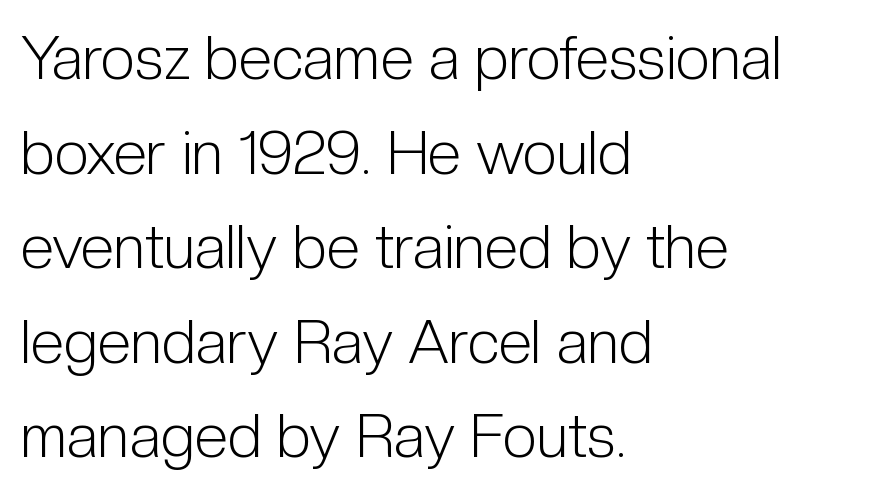
Q: Is the text bold? A: No.
Q: Is the text italic (slanted)? A: No, it is upright.
Q: Is the typeface a serif or a sans-serif typeface? A: Sans-serif.
Q: Is the text underlined? A: No.
Q: How is the paragraph aligned? A: Left-aligned.
Q: Is the spacing between letters normal or unusually wide? A: Normal.
Q: Is the spacing between lines tight, normal or loose? A: Normal.
Q: Width (condensed, normal, or wide)? A: Condensed.
Q: Stroke contrast? A: Low.
Q: x-height? A: Medium.
Q: Monospaced? A: No.
